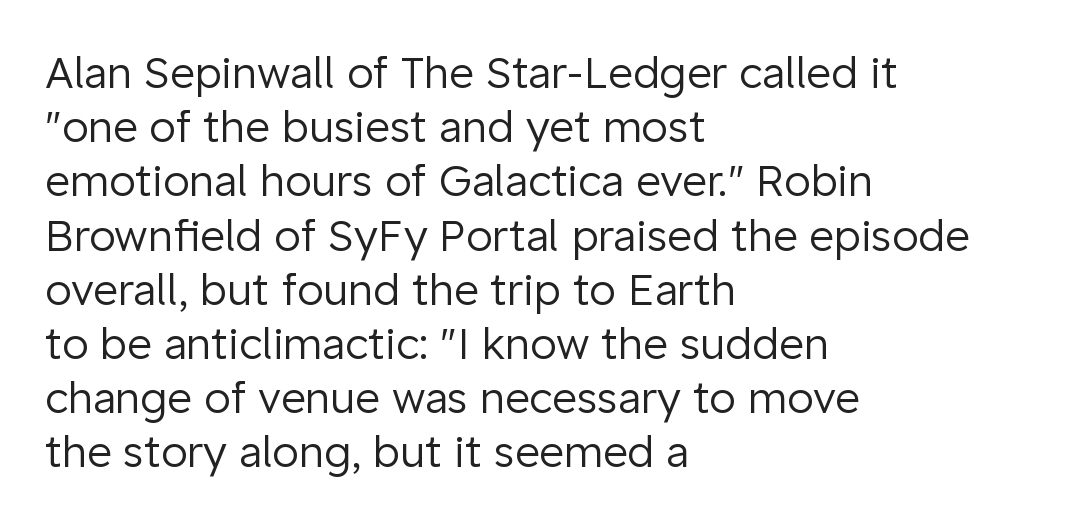
{"serif": "no", "italic": "no", "bold": "no", "weight": "regular", "width": "normal", "stroke_contrast": "low", "x_height": "medium", "monospaced": "no", "underline": "no", "align": "left", "line_spacing": "normal", "line_spacing_ratio": 1.26, "letter_spacing": "normal", "letter_spacing_em": 0.0, "glyph_px": 43}
